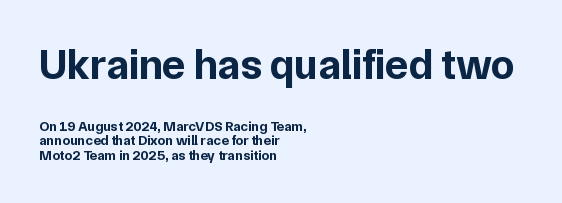
Q: Is the text bold? A: Yes.
Q: Is the text italic (slanted)? A: No, it is upright.
Q: Is the typeface a serif or a sans-serif typeface? A: Sans-serif.
Q: Is the text underlined? A: No.
Q: How is the paragraph aligned? A: Left-aligned.
Q: Is the spacing between letters normal or unusually wide? A: Normal.
Q: Is the spacing between lines tight, normal or loose? A: Tight.
Q: Which block of text is set in a larger size, the first (top) or the second (bottom)? A: The first (top) one.
Q: Width (condensed, normal, or wide)? A: Normal.
Q: Stroke contrast? A: Low.
Q: x-height? A: Medium.
Q: Monospaced? A: No.
